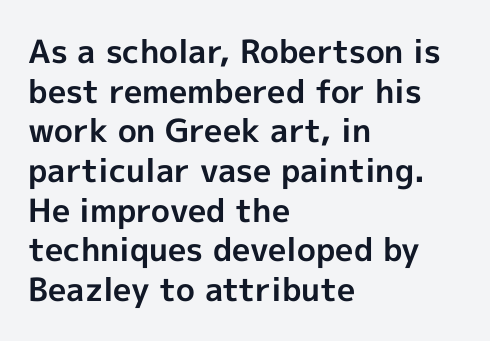
The image shows 32 px bold sans-serif type, upright; set left-aligned, line spacing 1.24x, normal letter spacing, not underlined; a medium x-height.
